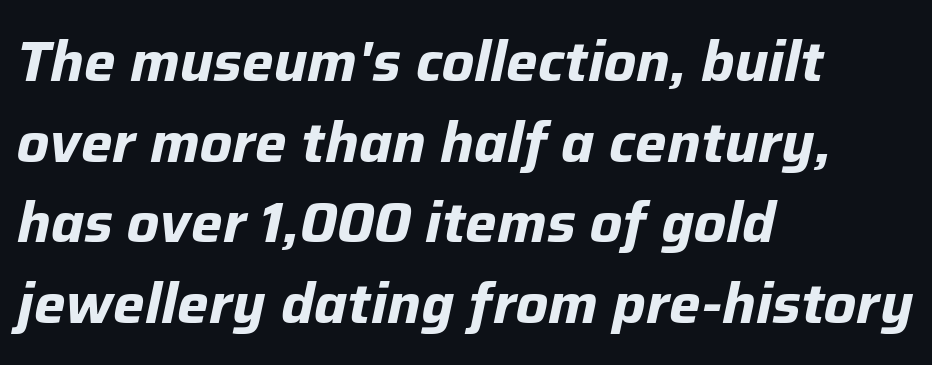
Q: Is the text bold? A: Yes.
Q: Is the text italic (slanted)? A: Yes, it leans right by about 12 degrees.
Q: Is the text underlined? A: No.
Q: How is the paragraph aligned? A: Left-aligned.
Q: Is the spacing between letters normal or unusually wide? A: Normal.
Q: Is the spacing between lines tight, normal or loose? A: Normal.
Q: Width (condensed, normal, or wide)? A: Normal.
Q: Stroke contrast? A: Low.
Q: x-height? A: Medium.
Q: Monospaced? A: No.
